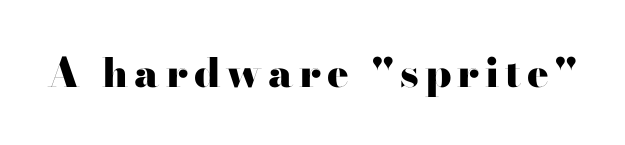
The letters advance in unequal steps, a hallmark of proportional type. Old-style or modern, the face here clearly has serifs. Posture: vertical. Bare-footed words on every line.
